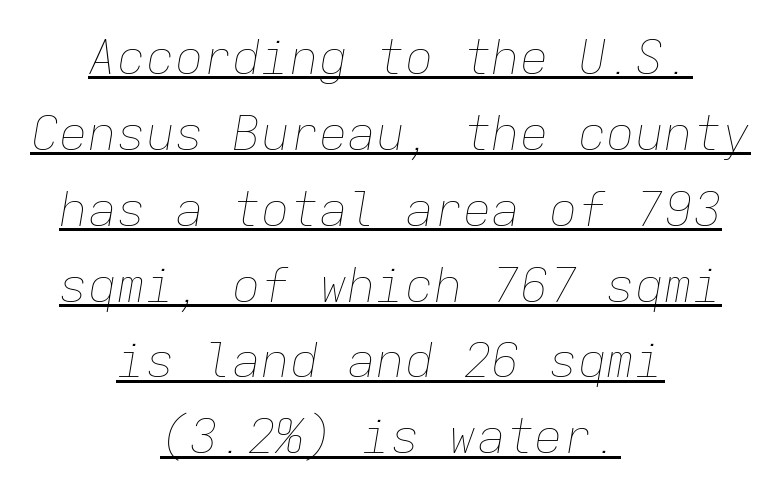
The image shows 48 px thin type, italic (leaning right), monospaced; set centered, normal line spacing (1.58x), normal letter spacing, underlined; low stroke contrast and a medium x-height.
